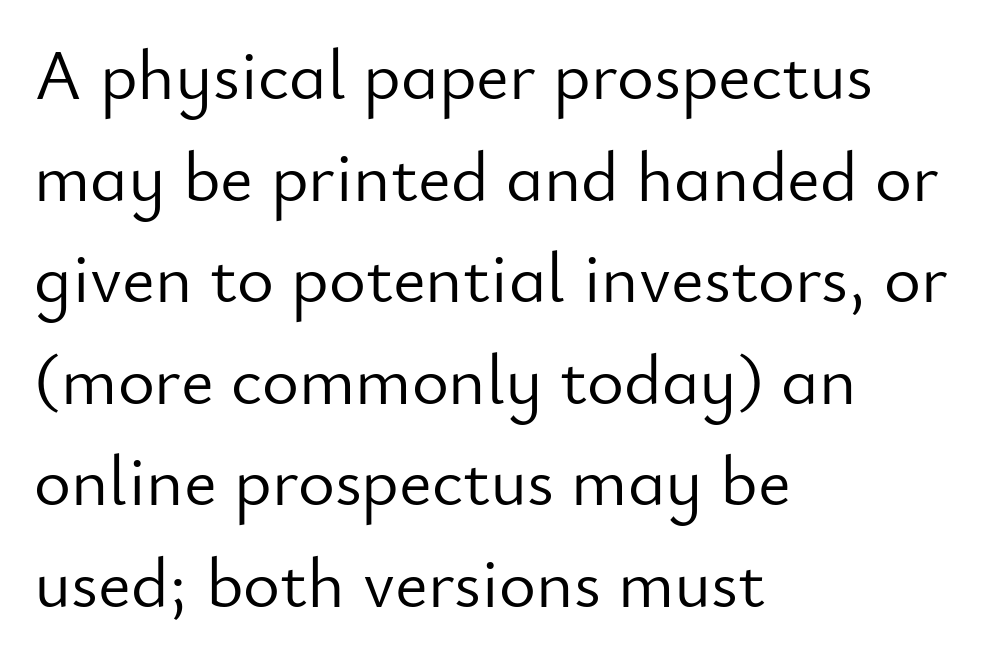
The image shows 71 px light sans-serif type, upright; set left-aligned, normal line spacing (1.43x), normal letter spacing, not underlined; low stroke contrast and a small x-height.
